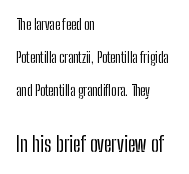
Compare the two chunks: the lower has the greater cap height. Caption: standard tracking, unaltered. A roman cut, with each character standing at attention. Compared with a centered layout, this one pins lines to the left instead. The words here are not underlined.
